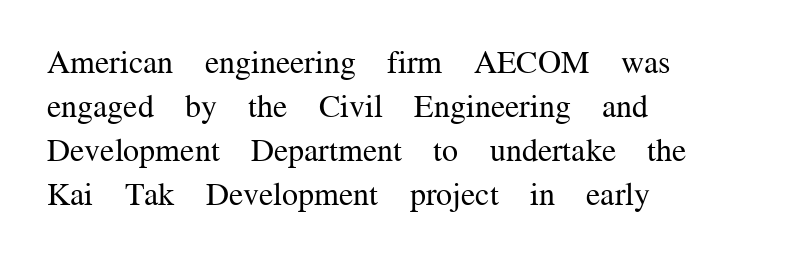
{"serif": "yes", "italic": "no", "bold": "no", "weight": "regular", "width": "normal", "stroke_contrast": "medium", "x_height": "medium", "monospaced": "no", "underline": "no", "align": "left", "line_spacing": "normal", "line_spacing_ratio": 1.37, "letter_spacing": "normal", "letter_spacing_em": 0.0, "glyph_px": 32}
